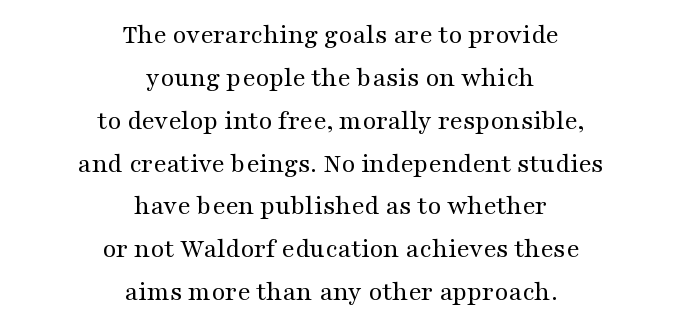
{"serif": "yes", "italic": "no", "bold": "no", "weight": "regular", "width": "wide", "stroke_contrast": "medium", "x_height": "medium", "monospaced": "no", "underline": "no", "align": "center", "line_spacing": "normal", "line_spacing_ratio": 1.53, "letter_spacing": "normal", "letter_spacing_em": 0.0, "glyph_px": 28}
